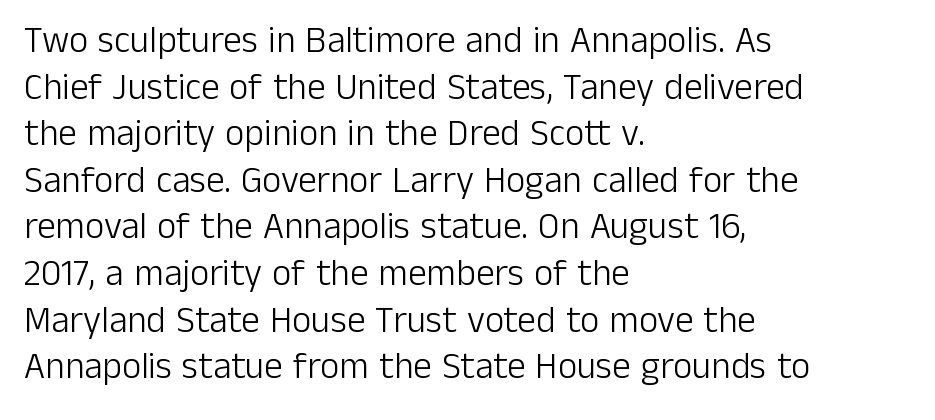
The image shows 37 px light sans-serif type, upright; set left-aligned, normal line spacing (1.26x), normal letter spacing, not underlined; low stroke contrast and a medium x-height.
